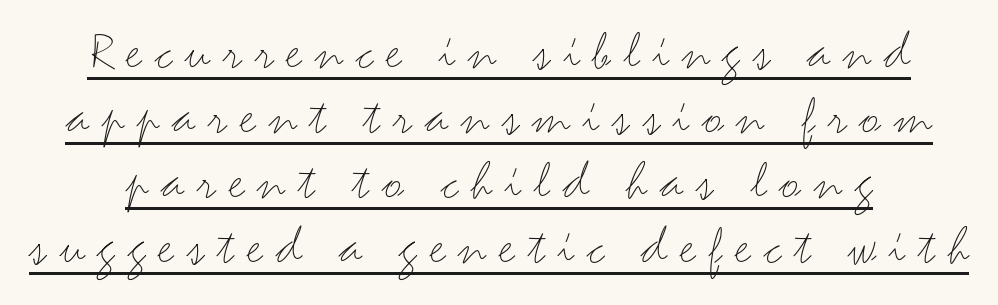
The image shows 56 px light, wide sans-serif type; set line spacing 1.16x, unusually wide letter spacing (+0.23 em), underlined; medium stroke contrast and a small x-height.
